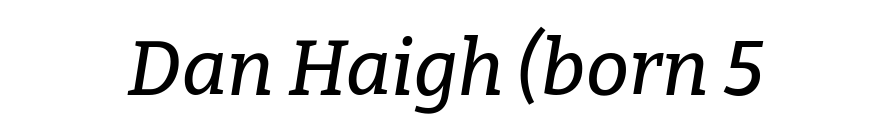
The image shows 77 px serif type, italic (leaning right); set normal letter spacing, not underlined; low stroke contrast and a medium x-height.
